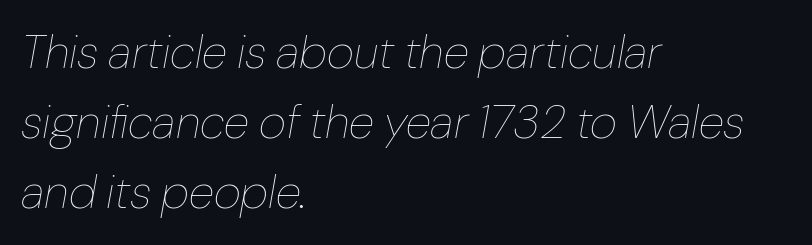
{"italic": "yes", "lean": "right", "slant_degrees": 10, "bold": "no", "weight": "thin", "width": "normal", "stroke_contrast": "low", "x_height": "medium", "monospaced": "no", "underline": "no", "align": "left", "line_spacing": "normal", "line_spacing_ratio": 1.49, "letter_spacing": "normal", "letter_spacing_em": 0.0, "glyph_px": 47}
